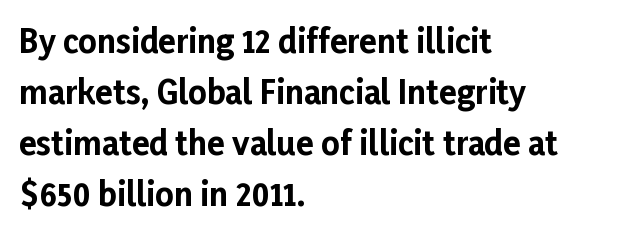
Q: Is the text bold? A: Yes.
Q: Is the text italic (slanted)? A: No, it is upright.
Q: Is the typeface a serif or a sans-serif typeface? A: Sans-serif.
Q: Is the text underlined? A: No.
Q: How is the paragraph aligned? A: Left-aligned.
Q: Is the spacing between letters normal or unusually wide? A: Normal.
Q: Is the spacing between lines tight, normal or loose? A: Normal.
Q: Width (condensed, normal, or wide)? A: Normal.
Q: Stroke contrast? A: Low.
Q: x-height? A: Medium.
Q: Monospaced? A: No.
